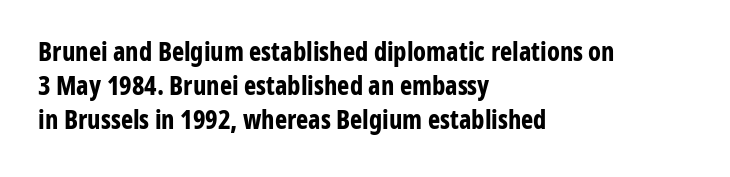
Notice how the stems are strictly vertical — no italics here. The passage shown is emphatically bold. Students, observe: this is what conventionally led text looks like. You could call the tracking neutral — neither tight nor loose. The ragged edge is on the right, which tells us the setting is flush left. Descenders are the only things crossing below the line.
